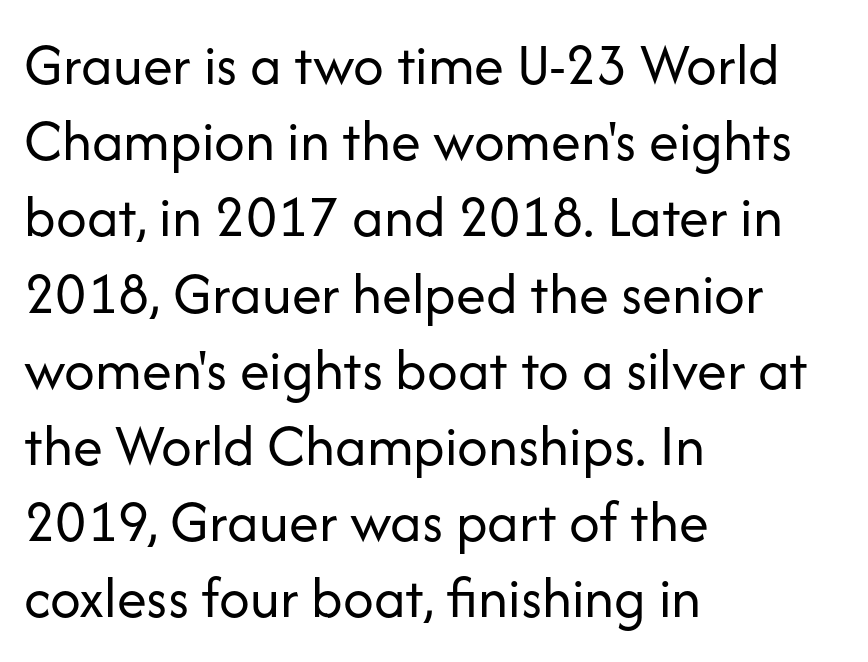
The typesetting does not lean heavy: it is not bold. The type family on display is of the sans-serif kind. The rendering keeps characters at their native spacing. Teacher's note: observe the even left margin — that is flush-left alignment.
